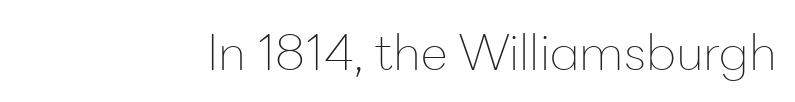
Q: Is the text bold? A: No.
Q: Is the text italic (slanted)? A: No, it is upright.
Q: Is the typeface a serif or a sans-serif typeface? A: Sans-serif.
Q: Is the text underlined? A: No.
Q: Is the spacing between letters normal or unusually wide? A: Normal.
Q: Width (condensed, normal, or wide)? A: Normal.
Q: Stroke contrast? A: Low.
Q: x-height? A: Medium.
Q: Monospaced? A: No.
